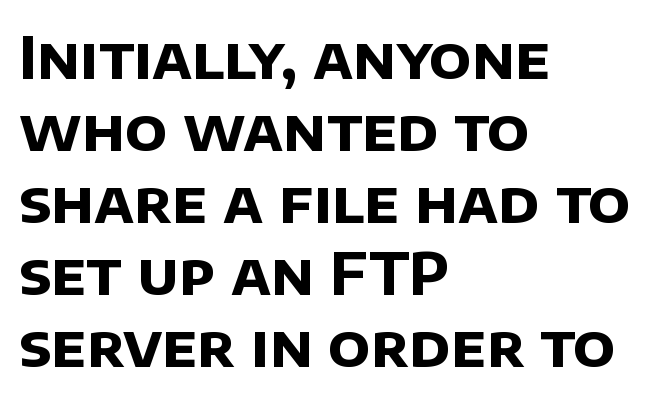
The image shows 58 px bold sans-serif type; set left-aligned, line spacing 1.24x, normal letter spacing, not underlined; low stroke contrast and a large x-height.
